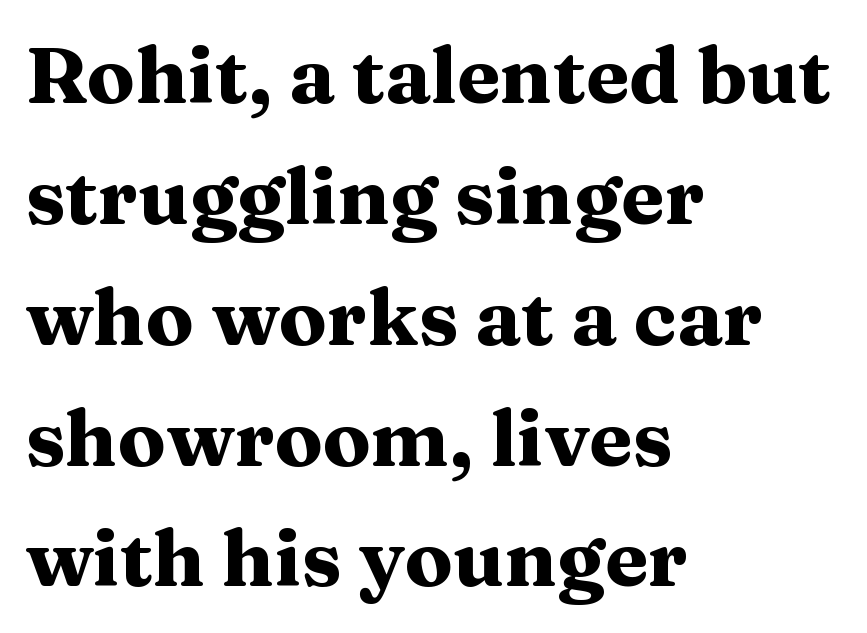
{"serif": "yes", "italic": "no", "bold": "yes", "weight": "heavy", "width": "wide", "stroke_contrast": "medium", "x_height": "medium", "monospaced": "no", "underline": "no", "align": "left", "line_spacing": "normal", "line_spacing_ratio": 1.53, "letter_spacing": "normal", "letter_spacing_em": 0.0, "glyph_px": 79}
